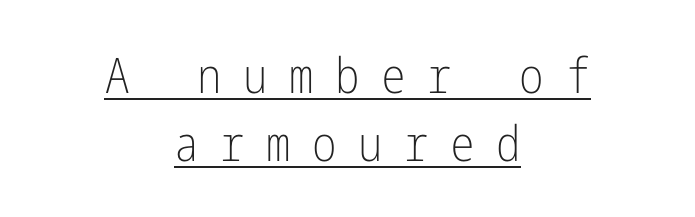
Q: Is the text bold? A: No.
Q: Is the text italic (slanted)? A: No, it is upright.
Q: Is the typeface a serif or a sans-serif typeface? A: Sans-serif.
Q: Is the text underlined? A: Yes.
Q: How is the paragraph aligned? A: Centered.
Q: Is the spacing between letters normal or unusually wide? A: Unusually wide.
Q: Is the spacing between lines tight, normal or loose? A: Normal.
Q: Width (condensed, normal, or wide)? A: Condensed.
Q: Stroke contrast? A: Low.
Q: x-height? A: Medium.
